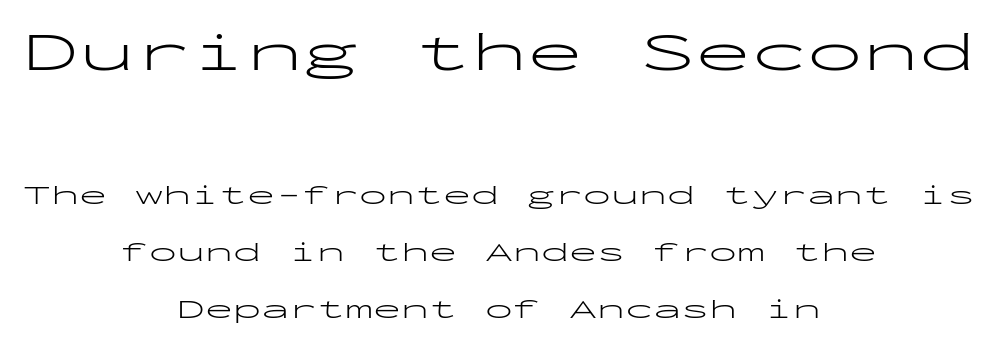
Q: Is the text bold? A: No.
Q: Is the text italic (slanted)? A: No, it is upright.
Q: Is the typeface a serif or a sans-serif typeface? A: Sans-serif.
Q: Is the text underlined? A: No.
Q: How is the paragraph aligned? A: Centered.
Q: Is the spacing between letters normal or unusually wide? A: Normal.
Q: Is the spacing between lines tight, normal or loose? A: Loose.
Q: Which block of text is set in a larger size, the first (top) or the second (bottom)? A: The first (top) one.
Q: Width (condensed, normal, or wide)? A: Wide.
Q: Stroke contrast? A: Low.
Q: x-height? A: Medium.
Q: Monospaced? A: Yes.
